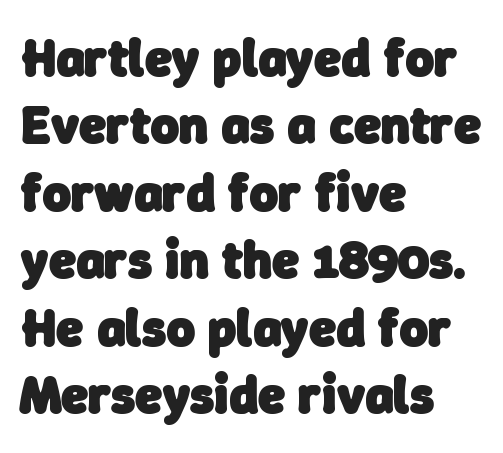
The image shows 54 px heavy sans-serif type; set left-aligned, normal line spacing (1.25x), normal letter spacing, not underlined; low stroke contrast and a medium x-height.
